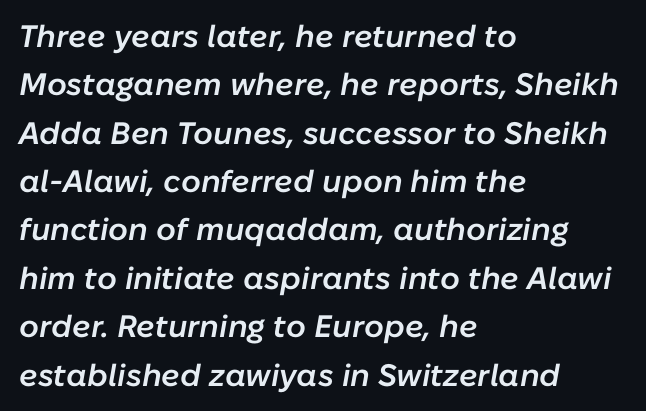
{"italic": "yes", "lean": "right", "slant_degrees": 10, "bold": "semi", "weight": "semibold", "width": "normal", "stroke_contrast": "low", "x_height": "medium", "monospaced": "no", "underline": "no", "align": "left", "line_spacing": "normal", "line_spacing_ratio": 1.56, "letter_spacing": "normal", "letter_spacing_em": 0.0, "glyph_px": 31}
